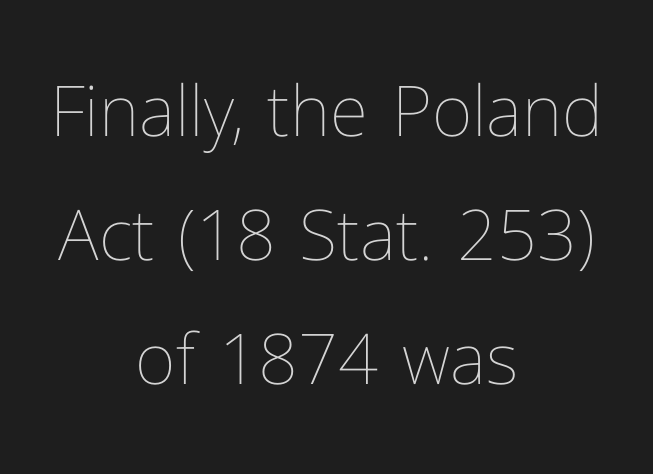
{"italic": "no", "bold": "no", "weight": "thin", "width": "normal", "stroke_contrast": "low", "x_height": "medium", "monospaced": "no", "underline": "no", "align": "center", "line_spacing_ratio": 1.77, "letter_spacing": "normal", "letter_spacing_em": 0.0, "glyph_px": 70}
